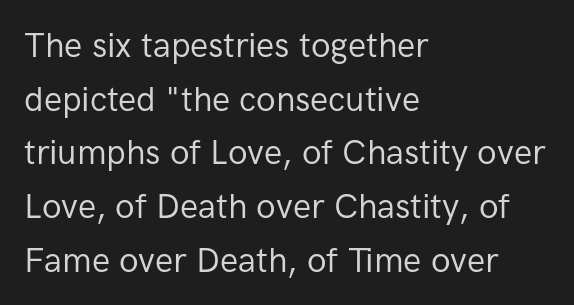
Evenly set lines give the paragraph a standard silhouette. Students, note that the glyphs here touch the page at normal intervals. Type without underlining. The strokes are not fattened; the text isn't bold. Proportional: the letters do not fall into vertical columns. This is roman type, the default non-slanted kind.
